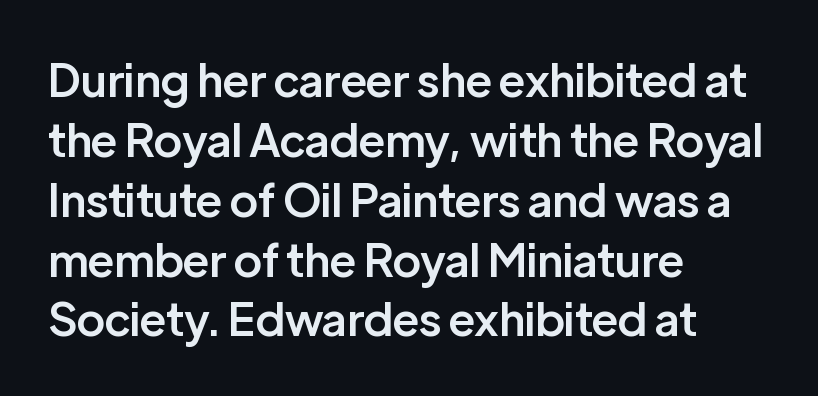
Firm but not heavy-handed strokes: this text is semibold. Left-aligned paragraph, ragged on the right. Rule under the text: the space is simply empty. Vertical spacing — default. What kind of face is this? One without serifs — a sans.
